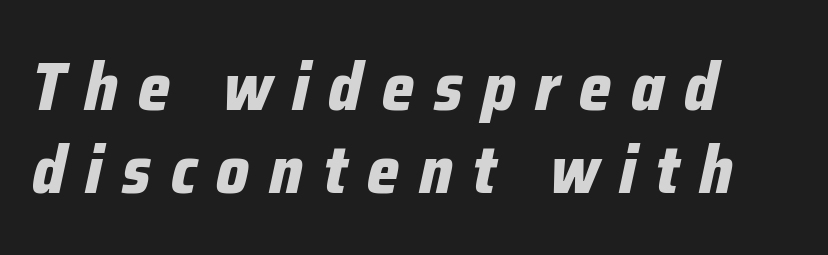
Q: Is the text bold? A: Yes.
Q: Is the text italic (slanted)? A: Yes, it leans right by about 12 degrees.
Q: Is the text underlined? A: No.
Q: How is the paragraph aligned? A: Left-aligned.
Q: Is the spacing between letters normal or unusually wide? A: Unusually wide.
Q: Width (condensed, normal, or wide)? A: Condensed.
Q: Stroke contrast? A: Low.
Q: x-height? A: Medium.
Q: Monospaced? A: No.
